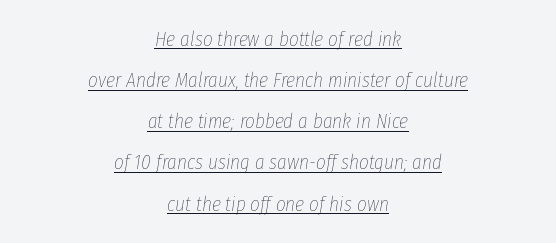
Q: Is the text bold? A: No.
Q: Is the text italic (slanted)? A: Yes, it leans right by about 8 degrees.
Q: Is the text underlined? A: Yes.
Q: How is the paragraph aligned? A: Centered.
Q: Is the spacing between letters normal or unusually wide? A: Normal.
Q: Is the spacing between lines tight, normal or loose? A: Loose.
